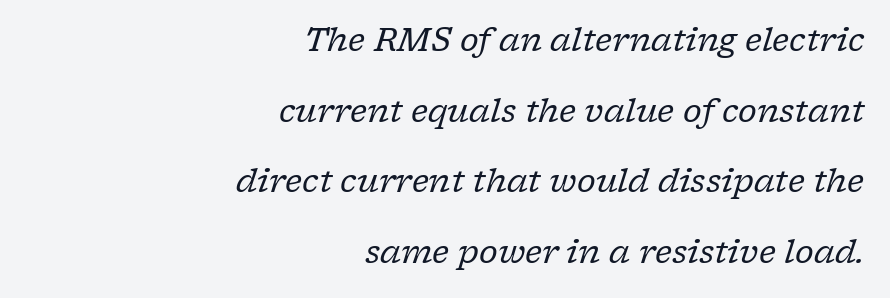
{"serif": "yes", "italic": "yes", "lean": "right", "slant_degrees": 17, "bold": "no", "weight": "regular", "width": "normal", "stroke_contrast": "low", "x_height": "medium", "monospaced": "no", "underline": "no", "align": "right", "line_spacing": "loose", "line_spacing_ratio": 2.21, "letter_spacing": "normal", "letter_spacing_em": 0.0, "glyph_px": 32}
